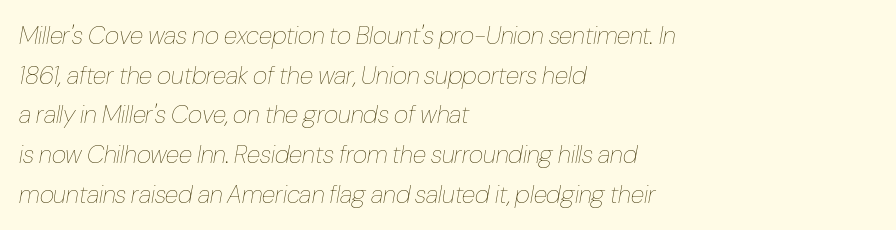
{"italic": "yes", "lean": "right", "slant_degrees": 10, "bold": "no", "underline": "no", "align": "left", "line_spacing": "normal", "line_spacing_ratio": 1.59, "letter_spacing": "normal", "letter_spacing_em": 0.0, "glyph_px": 25}
